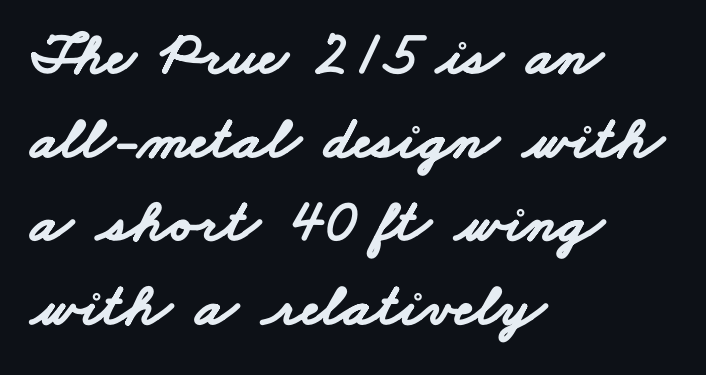
Look at the stroke-to-counter ratio: heavy, a bold. Line beginnings align vertically; line endings do not. This sample has the flowing, uneven cadence of proportional lettering. This rendering features lettering with no underline.
